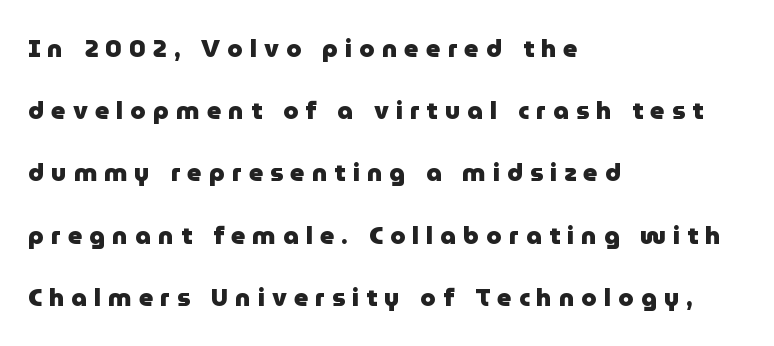
{"italic": "no", "bold": "yes", "underline": "no", "align": "left", "line_spacing": "loose", "line_spacing_ratio": 2.49, "letter_spacing": "wide", "letter_spacing_em": 0.28, "glyph_px": 25}
